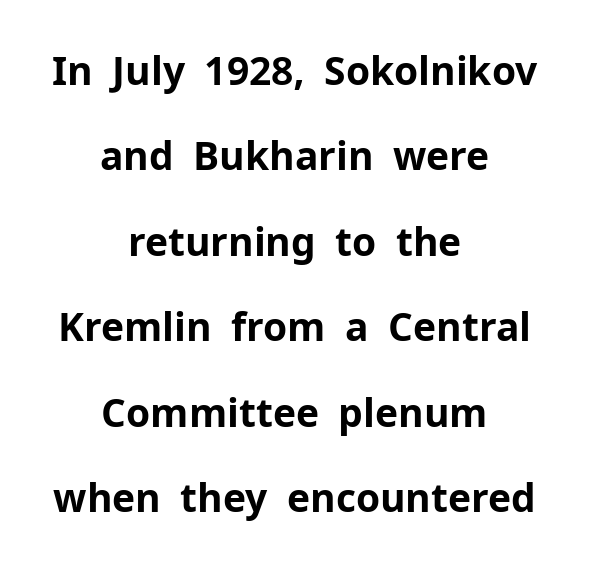
Has an underline been added? It has not. A full-strength bold gives these letters their thick strokes. Varying glyph widths throughout — classic text-font behaviour. The passage shown is typeset with a sans-serif family. The leading is generous, giving the passage an open texture.
